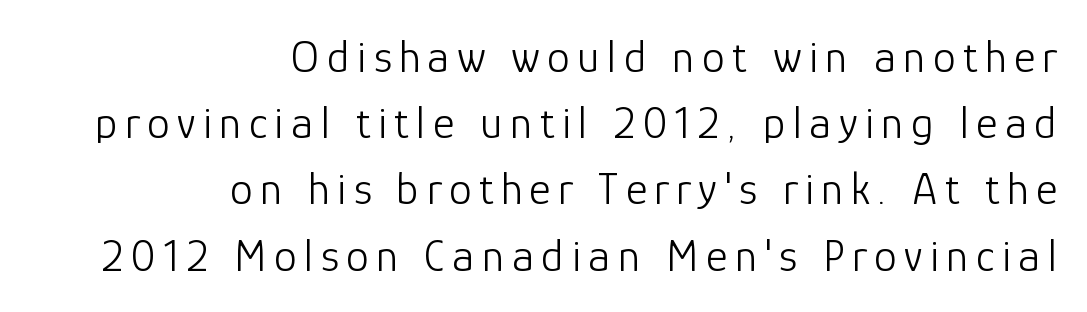
Nope, not italic — everything's standing straight. Letters have the restrained weight of plain body copy at most. Type without underlining. Reading down the block, your eye finds every line finishing at a fixed right position. Does the leading feel generous? No, just average.
